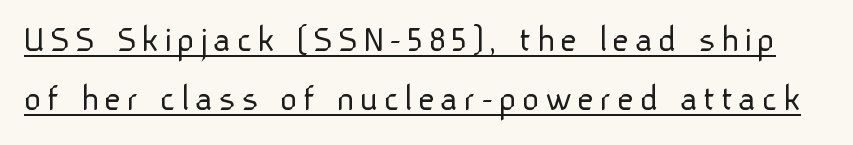
The image shows 38 px light sans-serif type, upright; set normal line spacing (1.55x), underlined; low stroke contrast and a medium x-height.
